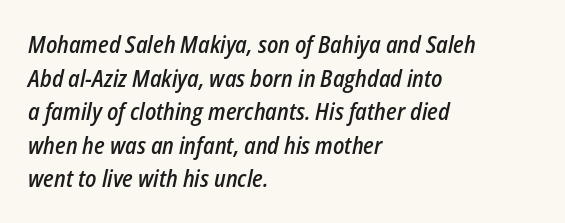
The image shows 23 px text type, italic (leaning right); set left-aligned, normal line spacing (1.46x), normal letter spacing, not underlined.
